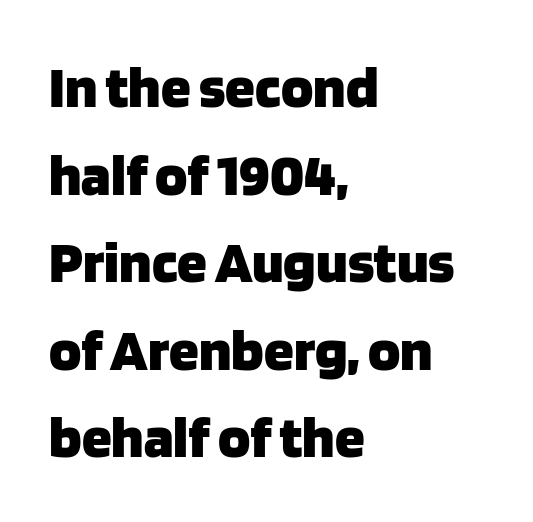
The image shows 60 px heavy sans-serif type, upright; set left-aligned, normal line spacing (1.46x), normal letter spacing, not underlined; low stroke contrast and a large x-height.
